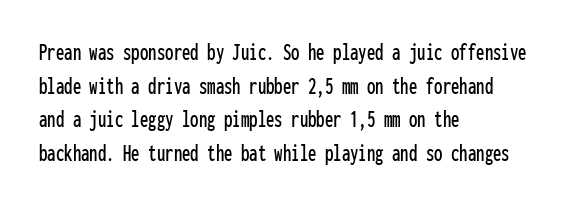
{"italic": "no", "underline": "no", "align": "left", "line_spacing": "normal", "line_spacing_ratio": 1.4, "letter_spacing": "normal", "letter_spacing_em": 0.0, "glyph_px": 24}
